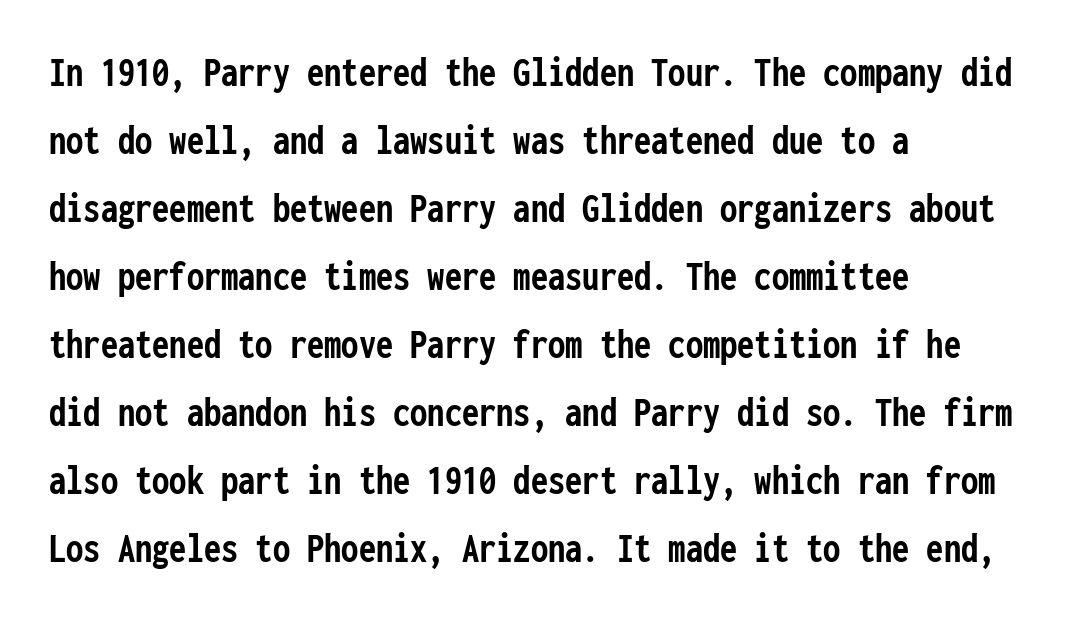
The image shows 43 px semibold, condensed sans-serif type, upright, monospaced; set left-aligned, normal line spacing (1.58x), normal letter spacing, not underlined; low stroke contrast and a medium x-height.
